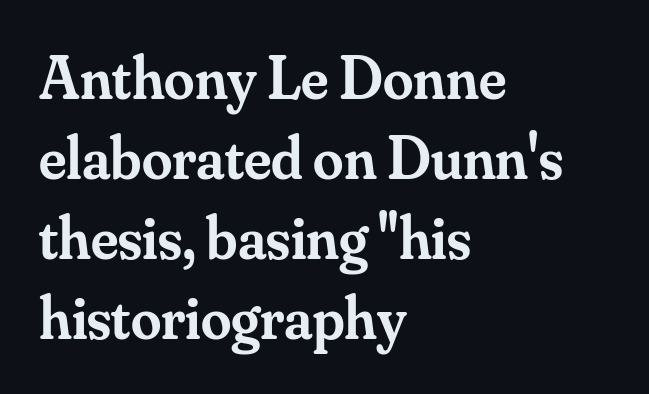
You could call the tracking neutral — neither tight nor loose. The rag falls on the right side of this text block. Whoever set this chose a conventional vertical rhythm. Vertical strokes here are truly vertical. Varying glyph widths throughout — classic text-font behaviour. Type style note: has serifs.
